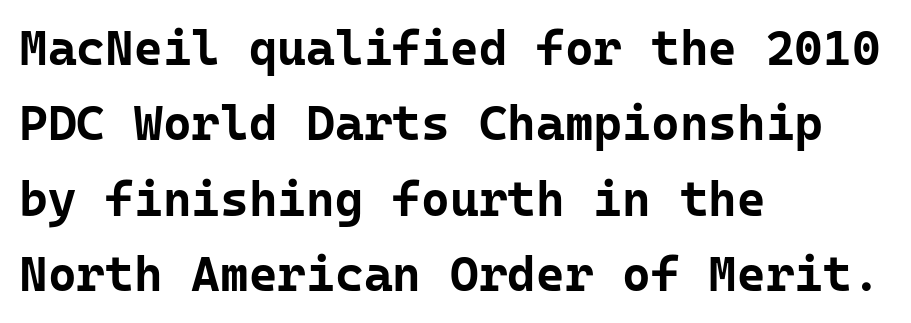
{"serif": "no", "italic": "no", "bold": "yes", "weight": "bold", "width": "normal", "stroke_contrast": "low", "x_height": "medium", "monospaced": "yes", "underline": "no", "align": "left", "line_spacing": "normal", "line_spacing_ratio": 1.54, "letter_spacing": "normal", "letter_spacing_em": 0.0, "glyph_px": 49}
